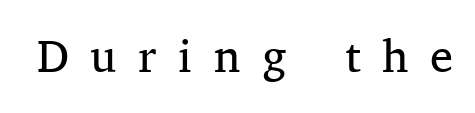
The image shows 46 px regular-weight serif type, upright; set unusually wide letter spacing (+0.47 em), not underlined; medium stroke contrast and a medium x-height.
